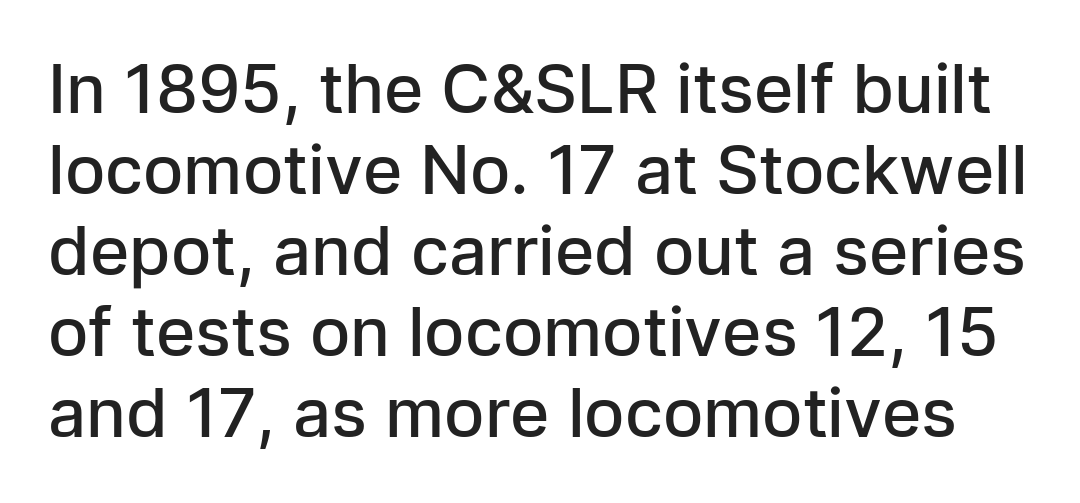
This sample has the flowing, uneven cadence of proportional lettering. The glyphs in this specimen are sans serif. A typesetter would call this zero additional tracking. The characters look somewhat weighty, a semibold short of true bold. Each row of text sits above clean, open space. The typography opts for an upright posture over an oblique one.
